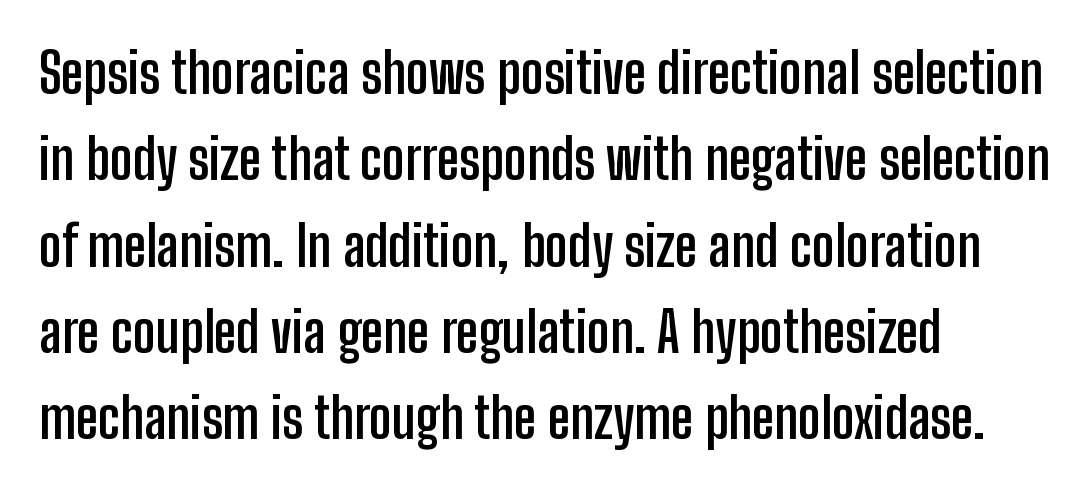
Q: Is the text bold? A: Yes.
Q: Is the text italic (slanted)? A: No, it is upright.
Q: Is the typeface a serif or a sans-serif typeface? A: Sans-serif.
Q: Is the text underlined? A: No.
Q: How is the paragraph aligned? A: Left-aligned.
Q: Is the spacing between letters normal or unusually wide? A: Normal.
Q: Is the spacing between lines tight, normal or loose? A: Normal.
Q: Width (condensed, normal, or wide)? A: Condensed.
Q: Stroke contrast? A: Low.
Q: x-height? A: Medium.
Q: Monospaced? A: No.
